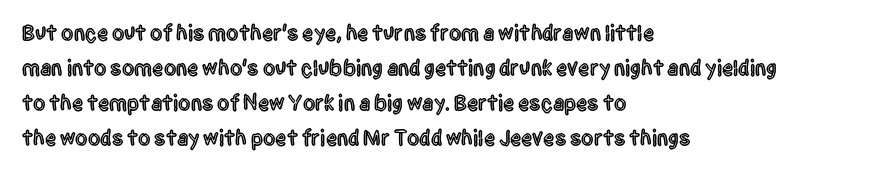
The vertical gap from one line to the next is medium. In terms of posture, this sample is upright. The ragged edge is on the right, which tells us the setting is flush left. Look at the tracking — it's just the regular setting, nothing added. Only glyphs here, with clear space below each row.
